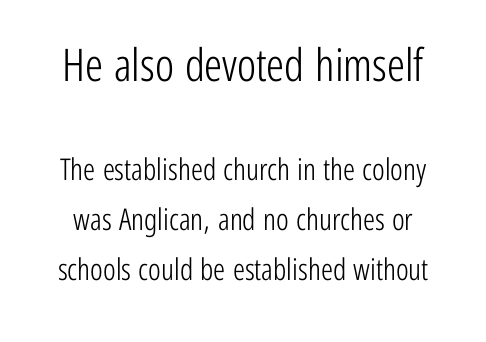
{"serif": "no", "italic": "no", "bold": "no", "weight": "light", "width": "condensed", "stroke_contrast": "low", "x_height": "medium", "monospaced": "no", "underline": "no", "line_spacing": "normal", "line_spacing_ratio": 1.67, "letter_spacing": "normal", "letter_spacing_em": 0.0, "larger_block": "first", "size_ratio": 1.5, "glyph_px": 45}
